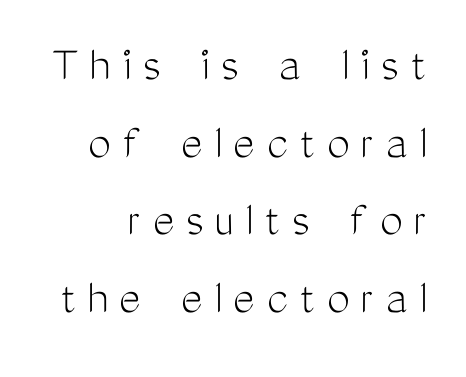
{"serif": "no", "italic": "no", "bold": "no", "weight": "light", "width": "condensed", "stroke_contrast": "medium", "x_height": "medium", "monospaced": "no", "underline": "no", "line_spacing": "normal", "line_spacing_ratio": 1.52, "letter_spacing": "wide", "letter_spacing_em": 0.22, "glyph_px": 51}
